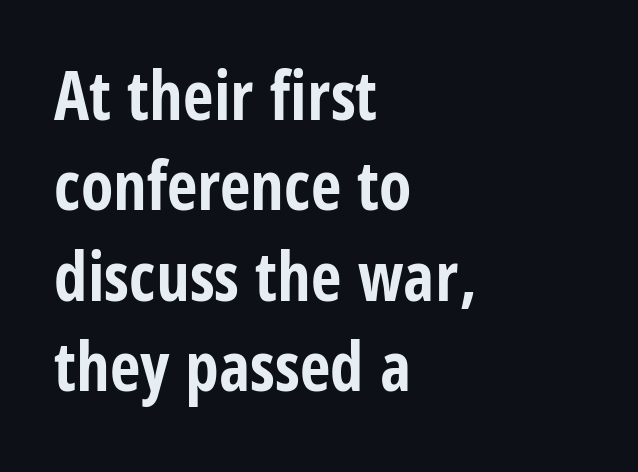
The image shows 67 px bold, condensed sans-serif type, upright; set left-aligned, normal line spacing (1.35x), normal letter spacing, not underlined; low stroke contrast and a large x-height.
